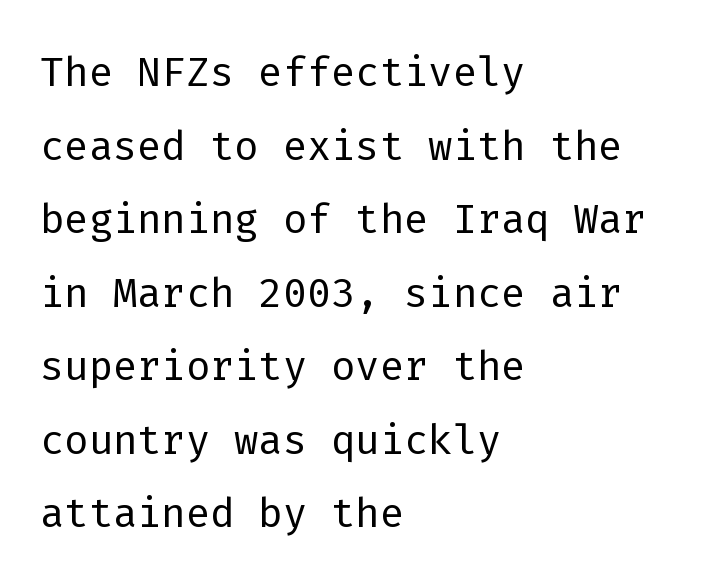
Q: Is the text bold? A: No.
Q: Is the text italic (slanted)? A: No, it is upright.
Q: Is the typeface a serif or a sans-serif typeface? A: Sans-serif.
Q: Is the text underlined? A: No.
Q: How is the paragraph aligned? A: Left-aligned.
Q: Is the spacing between letters normal or unusually wide? A: Normal.
Q: Is the spacing between lines tight, normal or loose? A: Normal.
Q: Width (condensed, normal, or wide)? A: Normal.
Q: Stroke contrast? A: Low.
Q: x-height? A: Medium.
Q: Monospaced? A: Yes.
